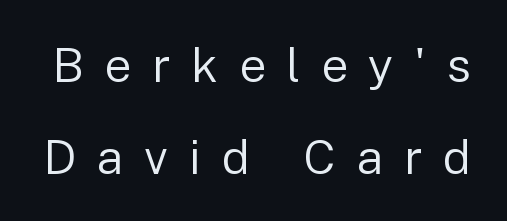
The image shows 48 px regular-weight sans-serif type, upright; set loose line spacing (1.91x), unusually wide letter spacing (+0.43 em), not underlined; low stroke contrast and a medium x-height.
